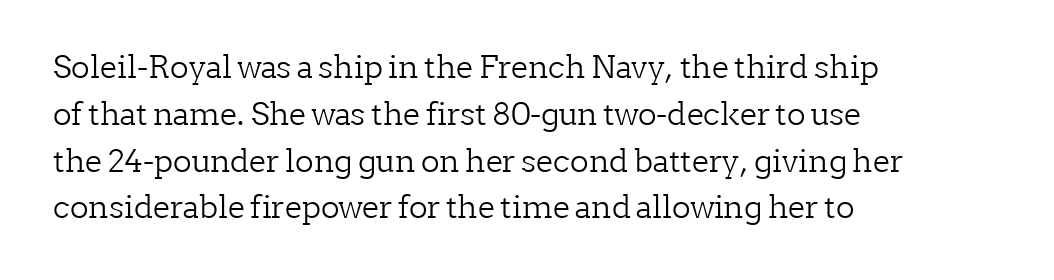
The image shows 31 px light serif type, upright; set left-aligned, normal line spacing (1.51x), normal letter spacing, not underlined; low stroke contrast and a medium x-height.
